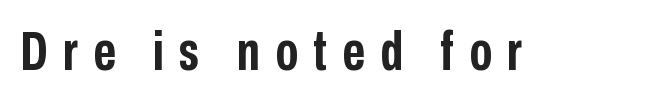
Notice how thick the strokes are: this is what a full bold looks like. Does the type have serifs? No, each stem ends abruptly. Clear beneath every line of the passage. Character widths vary here, with narrow letters taking less room than wide ones. Inter-character spacing is expanded well beyond the font's built-in metrics. Quick note: not italic, upright.
